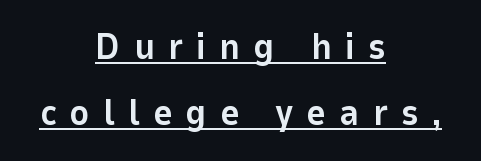
The rendering uses the underline text-decoration. Every letter is thick-stroked: bold, no question. A typesetter would call this proportional, since set widths differ per character. A typesetter would mark this as roman, not italic. Reading down the block, each line starts at a different indent, mirrored at its end. Tracking value appears strongly positive — letters spread wide.
